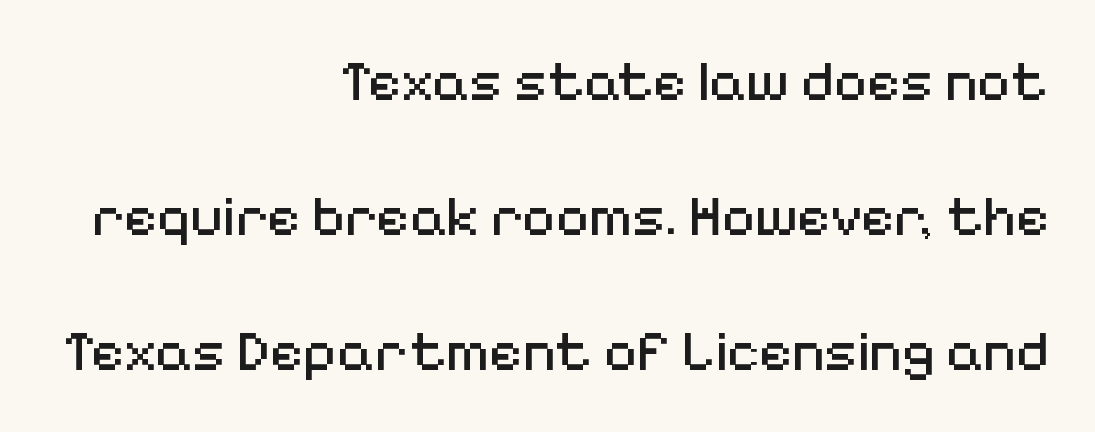
Q: Is the text bold? A: No.
Q: Is the text italic (slanted)? A: No, it is upright.
Q: Is the typeface a serif or a sans-serif typeface? A: Sans-serif.
Q: Is the text underlined? A: No.
Q: How is the paragraph aligned? A: Right-aligned.
Q: Is the spacing between letters normal or unusually wide? A: Normal.
Q: Is the spacing between lines tight, normal or loose? A: Loose.
Q: Width (condensed, normal, or wide)? A: Normal.
Q: Stroke contrast? A: Medium.
Q: x-height? A: Medium.
Q: Monospaced? A: No.
